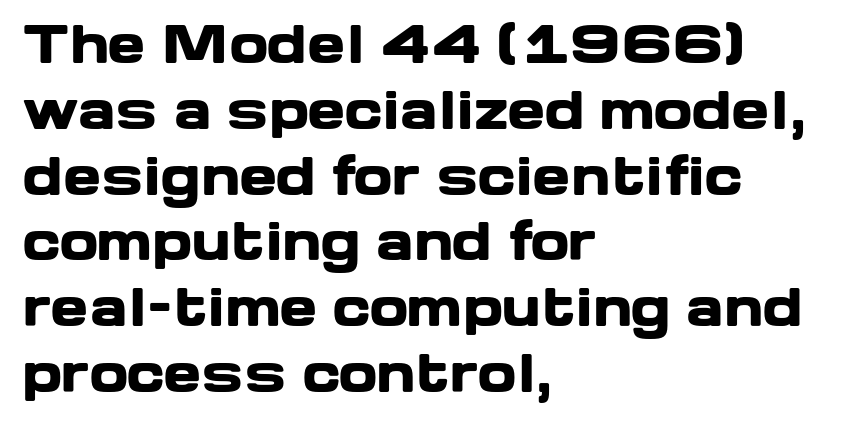
Q: Is the text bold? A: Yes.
Q: Is the text italic (slanted)? A: No, it is upright.
Q: Is the typeface a serif or a sans-serif typeface? A: Sans-serif.
Q: Is the text underlined? A: No.
Q: How is the paragraph aligned? A: Left-aligned.
Q: Is the spacing between letters normal or unusually wide? A: Normal.
Q: Is the spacing between lines tight, normal or loose? A: Normal.
Q: Width (condensed, normal, or wide)? A: Wide.
Q: Stroke contrast? A: Low.
Q: x-height? A: Medium.
Q: Monospaced? A: No.
